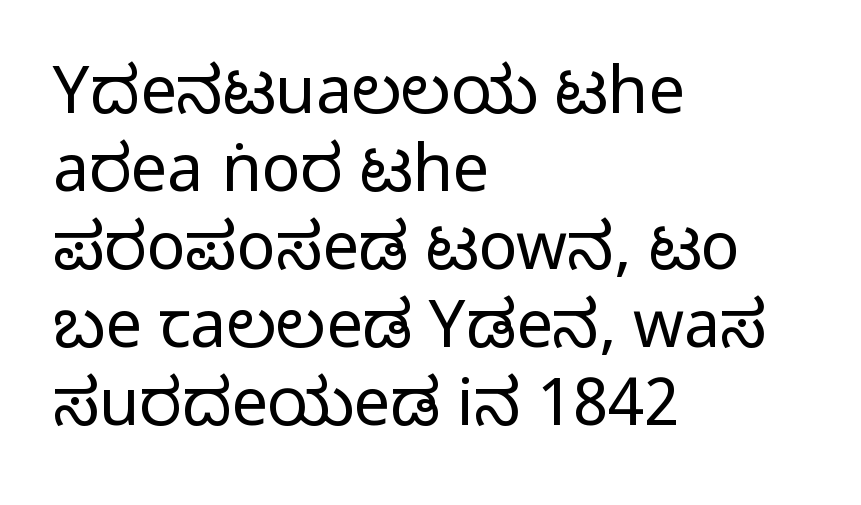
Q: Is the text bold? A: No.
Q: Is the text italic (slanted)? A: No, it is upright.
Q: Is the typeface a serif or a sans-serif typeface? A: Sans-serif.
Q: Is the text underlined? A: No.
Q: How is the paragraph aligned? A: Left-aligned.
Q: Is the spacing between letters normal or unusually wide? A: Normal.
Q: Width (condensed, normal, or wide)? A: Condensed.
Q: Stroke contrast? A: Low.
Q: x-height? A: Large.
Q: Monospaced? A: No.
